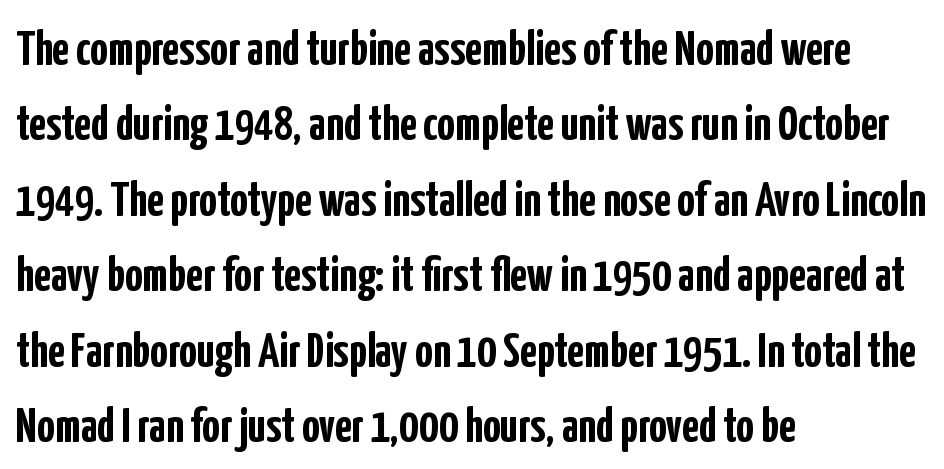
The image shows 49 px semibold, condensed sans-serif type, upright; set left-aligned, normal line spacing (1.54x), normal letter spacing, not underlined; low stroke contrast and a medium x-height.
